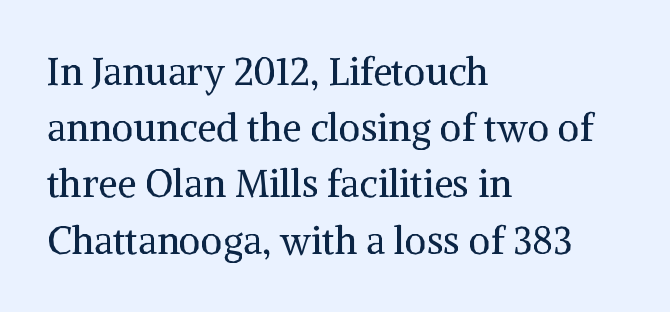
The image shows 38 px regular-weight serif type, upright; set left-aligned, normal line spacing (1.48x), normal letter spacing, not underlined; medium stroke contrast and a medium x-height.
